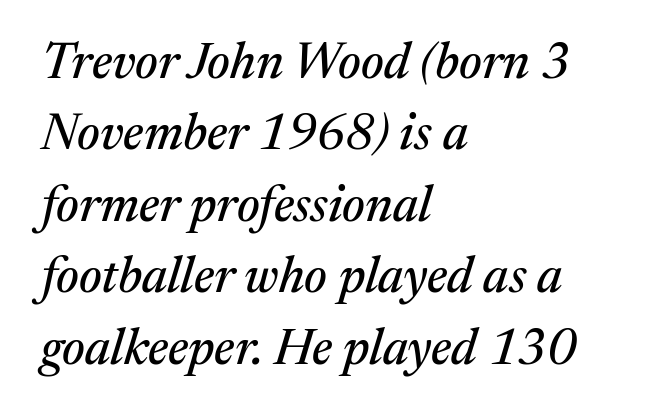
{"serif": "yes", "italic": "yes", "lean": "right", "slant_degrees": 17, "width": "normal", "stroke_contrast": "medium", "x_height": "medium", "monospaced": "no", "underline": "no", "align": "left", "line_spacing": "normal", "line_spacing_ratio": 1.43, "letter_spacing": "normal", "letter_spacing_em": 0.0, "glyph_px": 50}
